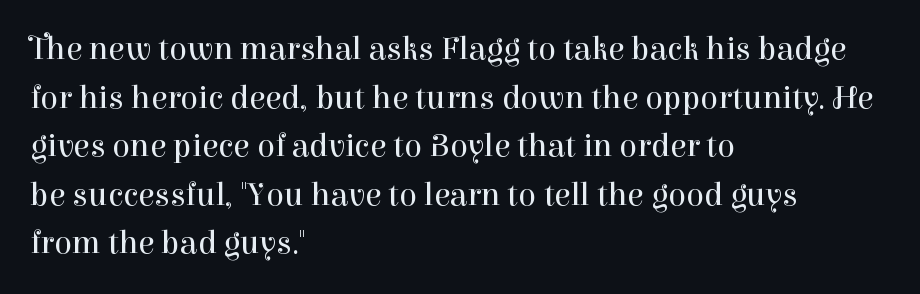
I'd call this a serif setting — the letters wear small feet. Decoration check: the copy has no underline. Regarding leading, the lines here are spaced in the standard way. Leftover space on each line is placed entirely after the last word. In terms of letterspacing, this is plain default setting.
